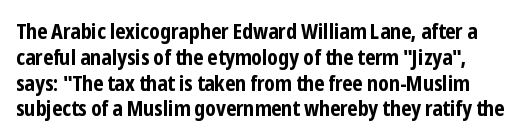
Q: Is the text bold? A: Yes.
Q: Is the text italic (slanted)? A: No, it is upright.
Q: Is the text underlined? A: No.
Q: Is the spacing between letters normal or unusually wide? A: Normal.
